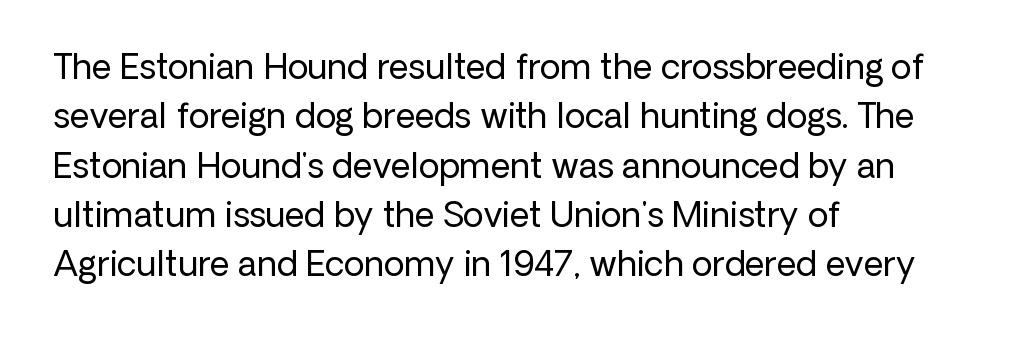
The image shows 34 px regular-weight sans-serif type, upright; set left-aligned, normal line spacing (1.45x), normal letter spacing, not underlined; low stroke contrast and a medium x-height.
